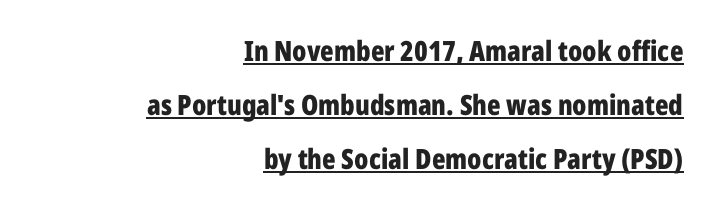
{"serif": "no", "italic": "no", "bold": "yes", "weight": "bold", "width": "condensed", "stroke_contrast": "low", "x_height": "medium", "monospaced": "no", "underline": "yes", "align": "right", "line_spacing": "loose", "line_spacing_ratio": 1.93, "letter_spacing": "normal", "letter_spacing_em": 0.0, "glyph_px": 28}
